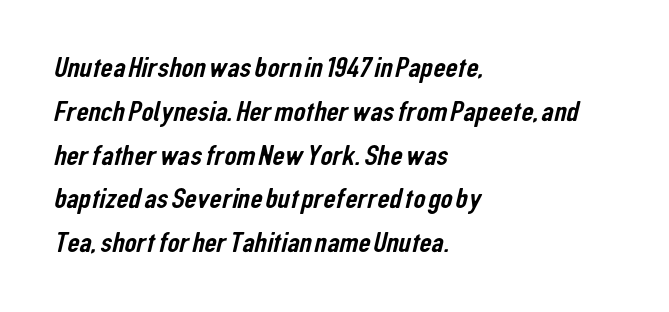
The image shows 30 px condensed sans-serif type; set left-aligned, normal line spacing (1.46x), normal letter spacing, not underlined; low stroke contrast and a medium x-height.
